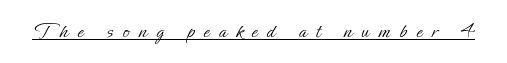
{"bold": "no", "underline": "yes", "letter_spacing": "wide", "letter_spacing_em": 0.43, "glyph_px": 22}
